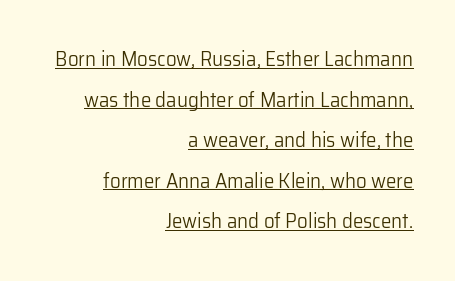
The cut favours lightness, reaching ordinary text weight at its darkest. Observe the ordinary spacing: letters are neighbours, not strangers. A baseline rule has been typeset under these characters. Reading down the column, the eye jumps a long way to each next line. Do the letters lean? They stand straight. Typeset ragged left — the right edge is the straight one.
